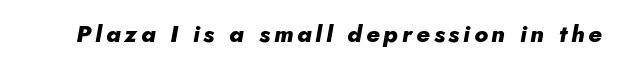
The image shows 24 px bold type, italic (leaning right); set not underlined.
